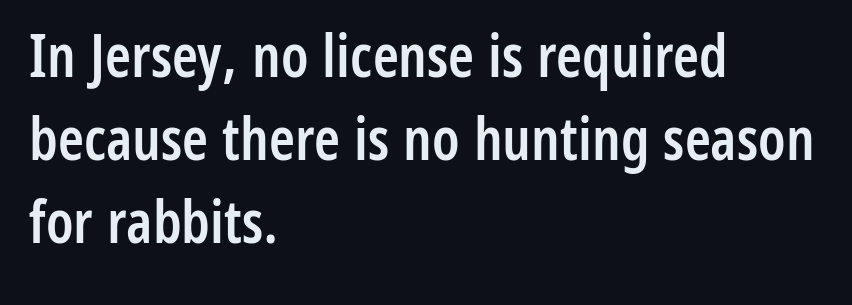
Q: Is the text bold? A: Semi-bold.
Q: Is the text italic (slanted)? A: No, it is upright.
Q: Is the typeface a serif or a sans-serif typeface? A: Sans-serif.
Q: Is the text underlined? A: No.
Q: How is the paragraph aligned? A: Left-aligned.
Q: Is the spacing between letters normal or unusually wide? A: Normal.
Q: Is the spacing between lines tight, normal or loose? A: Normal.
Q: Width (condensed, normal, or wide)? A: Condensed.
Q: Stroke contrast? A: Low.
Q: x-height? A: Medium.
Q: Monospaced? A: No.
